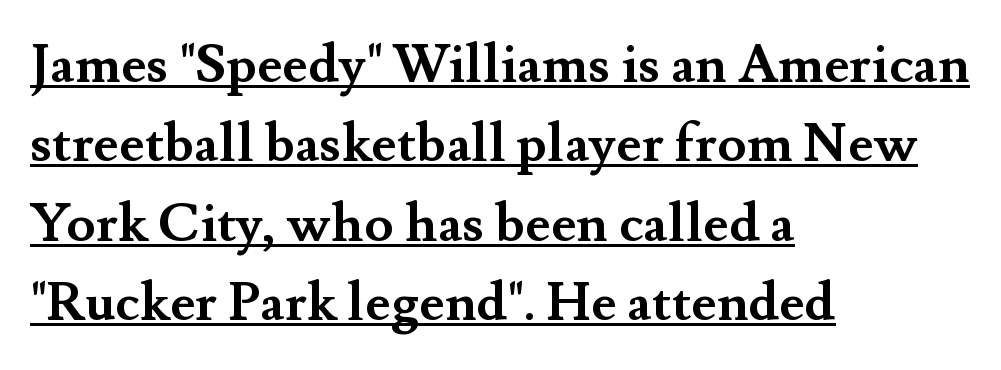
The image shows 54 px semibold serif type, upright; set left-aligned, normal line spacing (1.47x), normal letter spacing, underlined; medium stroke contrast and a small x-height.
